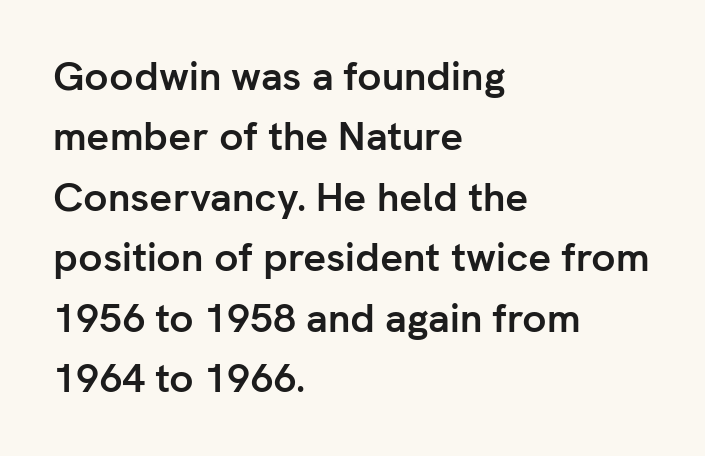
Honestly, the letter spacing is just normal — you wouldn't notice it. Layout note: lines flush left. Chunky letters — that's bold for sure. The block of text has a typical density, with ordinary space between rows. The passage shown is typed in a proportional face where columns would drift.
